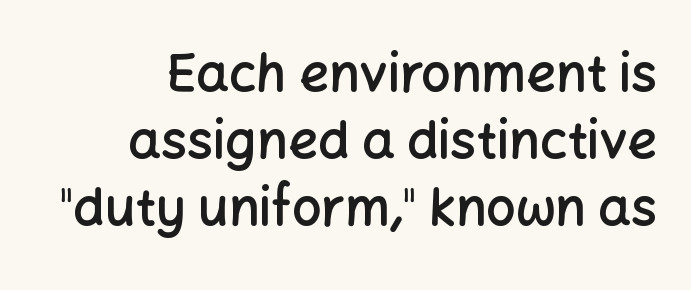
The image shows 52 px semibold sans-serif type, upright; set right-aligned, normal line spacing (1.29x), normal letter spacing, not underlined; low stroke contrast and a medium x-height.
